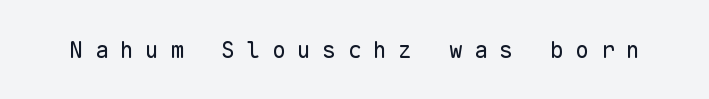
{"italic": "no", "bold": "no", "underline": "no", "letter_spacing": "wide", "letter_spacing_em": 0.5, "glyph_px": 23}
